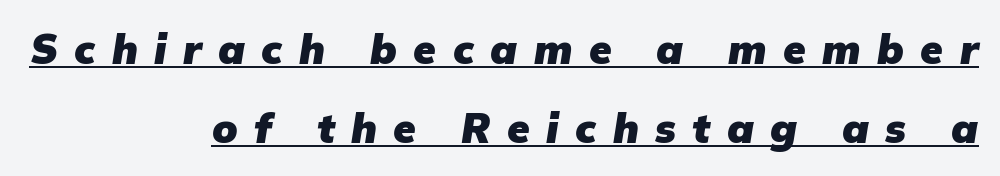
{"italic": "yes", "lean": "right", "slant_degrees": 9, "bold": "yes", "weight": "heavy", "width": "normal", "stroke_contrast": "low", "x_height": "medium", "monospaced": "no", "underline": "yes", "align": "right", "line_spacing": "loose", "line_spacing_ratio": 1.92, "letter_spacing": "wide", "letter_spacing_em": 0.4, "glyph_px": 41}
